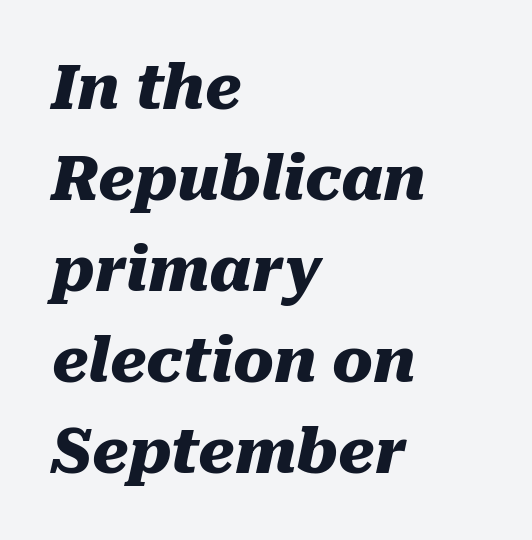
Q: Is the text bold? A: Yes.
Q: Is the text italic (slanted)? A: Yes, it leans right by about 10 degrees.
Q: Is the text underlined? A: No.
Q: How is the paragraph aligned? A: Left-aligned.
Q: Is the spacing between letters normal or unusually wide? A: Normal.
Q: Is the spacing between lines tight, normal or loose? A: Normal.
Q: Width (condensed, normal, or wide)? A: Normal.
Q: Stroke contrast? A: Medium.
Q: x-height? A: Medium.
Q: Monospaced? A: No.
